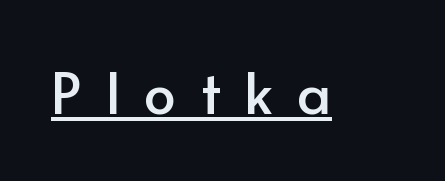
I'd call this a sans setting — the letters go barefoot. A baseline rule has been typeset under these characters. Every stem runs plumb, perpendicular to the baseline. The type is letterspaced generously, with wide tracking. Do the characters align in a grid? No, the font is proportional.
